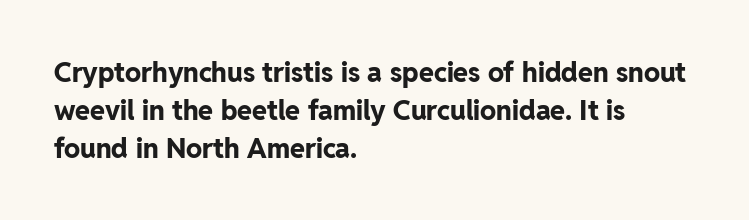
The image shows 27 px bold type, upright; set left-aligned, normal line spacing (1.4x), normal letter spacing, not underlined.
